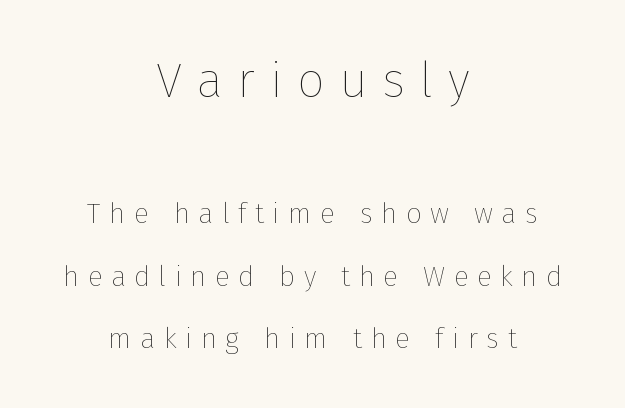
Character widths vary here, with narrow letters taking less room than wide ones. Rows of type keep a wide berth in the vertical direction. The space directly below the letters is spotless. Scale decreases going downward across the two blocks. No extra ink here — the face is not bold. Alignment: centered.
